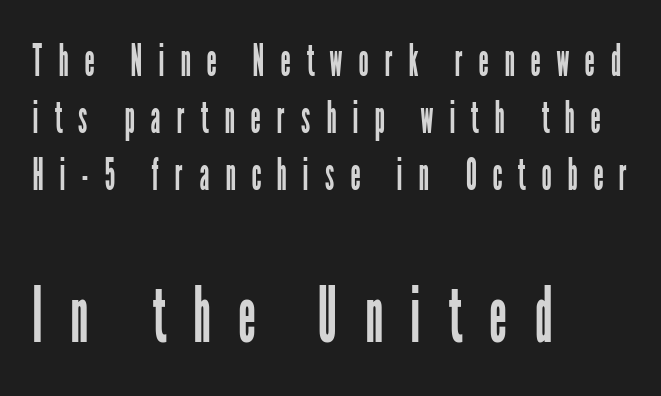
The rendering anchors every line to the left-hand side. Upright lettering throughout. Unmarked baselines from the first word to the last. The space between consecutive lines is moderate. The face used here is a sans, in the tradition of grotesques and geometrics.
